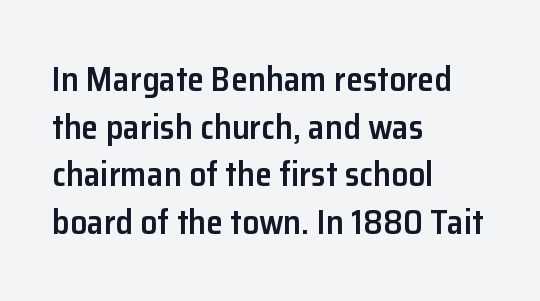
Character widths vary here, with narrow letters taking less room than wide ones. Ordinary non-slanted type is in use. The rendering uses a semibold face; strokes are thickened but not to full bold. Descenders are the only things crossing below the line. Look at the tracking — it's just the regular setting, nothing added. These lines sit exactly where default settings would place them.
